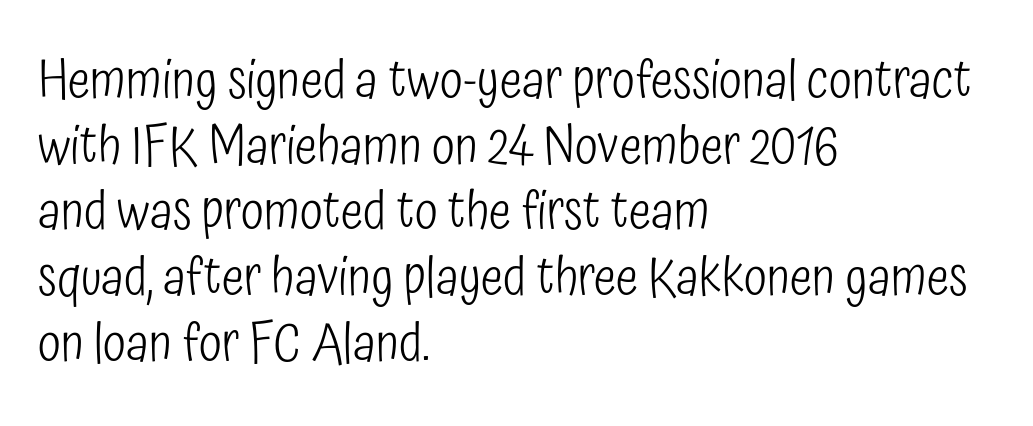
{"serif": "no", "italic": "no", "bold": "no", "weight": "light", "width": "condensed", "stroke_contrast": "low", "x_height": "medium", "monospaced": "no", "underline": "no", "align": "left", "line_spacing_ratio": 1.24, "letter_spacing": "normal", "letter_spacing_em": 0.0, "glyph_px": 53}
